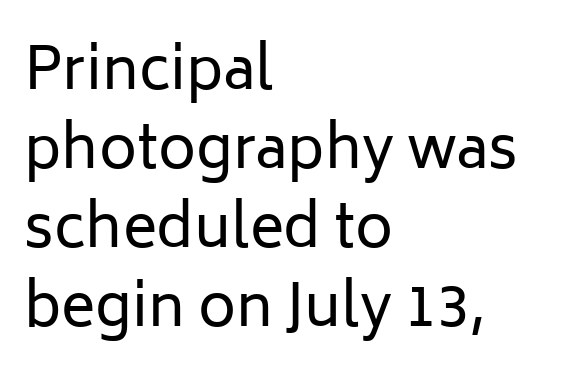
The passage shown is not bold in any degree. The glyphs are unaccompanied by any horizontal stroke below them. Do the characters align in a grid? No, the font is proportional. Where is the straight margin? On the left.
